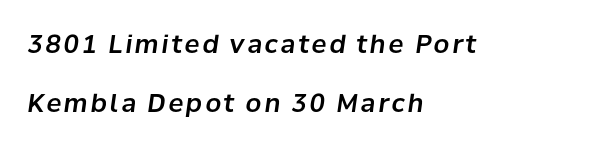
Q: Is the text italic (slanted)? A: Yes, it leans right by about 8 degrees.
Q: Is the text underlined? A: No.
Q: How is the paragraph aligned? A: Left-aligned.
Q: Is the spacing between lines tight, normal or loose? A: Loose.
